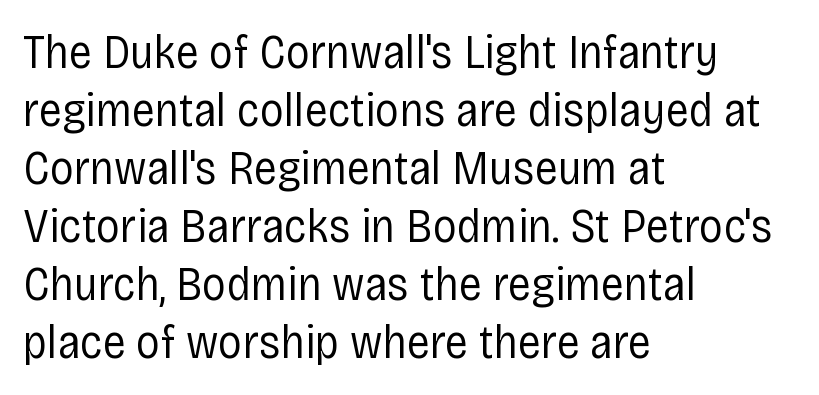
Only glyphs here, with clear space below each row. The weight tops out at a normal text grade. Horizontal alignment here is leftward, the default for most running prose. Is this a fixed-width face? No — the glyphs have proportional, varying widths. No italicization has been applied; the sample stays upright. Standard letterfit; no display-style spreading of the glyphs.
